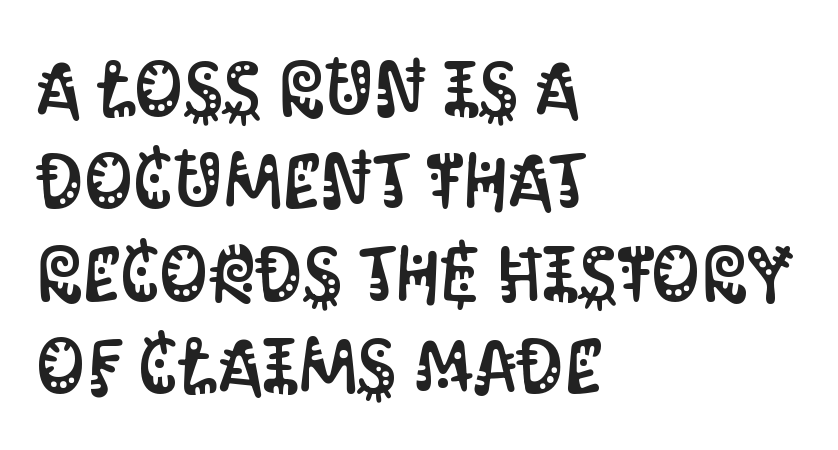
The image shows 77 px condensed sans-serif type, upright; set left-aligned, line spacing 1.2x, normal letter spacing, not underlined; medium stroke contrast and a large x-height.
